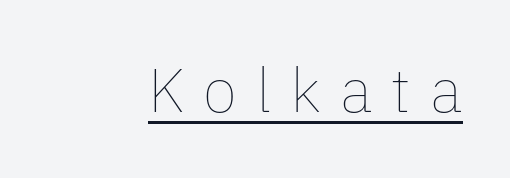
The image shows 62 px thin type, upright; set unusually wide letter spacing (+0.31 em), underlined; low stroke contrast and a medium x-height.
